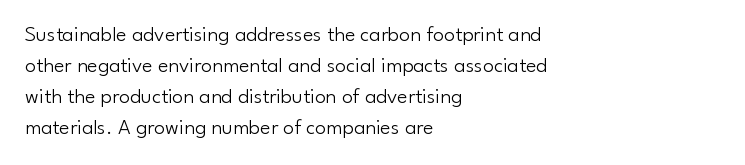
Q: Is the text bold? A: No.
Q: Is the text italic (slanted)? A: No, it is upright.
Q: Is the text underlined? A: No.
Q: How is the paragraph aligned? A: Left-aligned.
Q: Is the spacing between letters normal or unusually wide? A: Normal.
Q: Is the spacing between lines tight, normal or loose? A: Normal.
